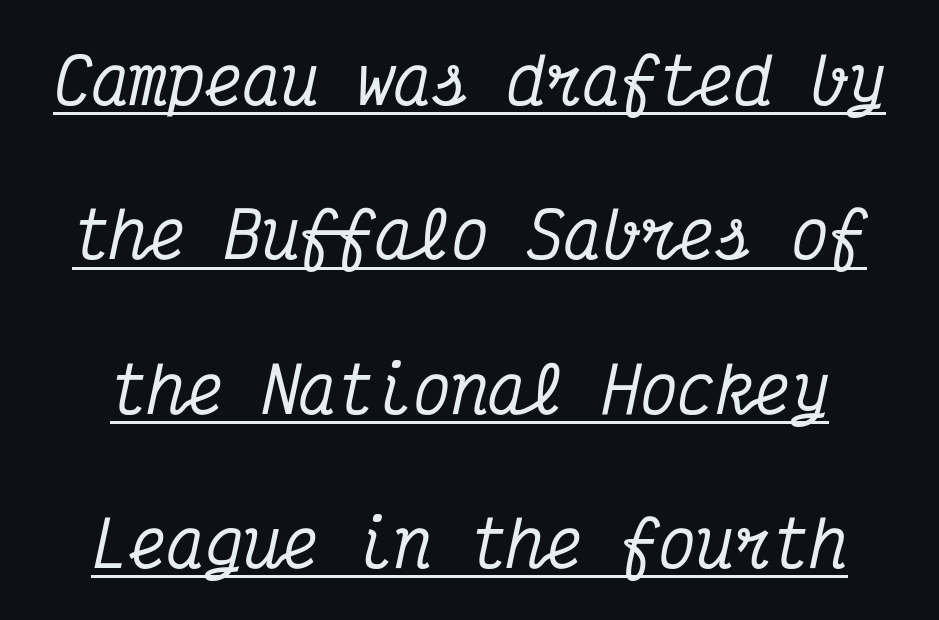
{"serif": "yes", "italic": "yes", "lean": "right", "slant_degrees": 12, "width": "condensed", "stroke_contrast": "medium", "x_height": "medium", "monospaced": "yes", "underline": "yes", "line_spacing": "loose", "line_spacing_ratio": 2.45, "letter_spacing": "normal", "letter_spacing_em": 0.0, "glyph_px": 63}
